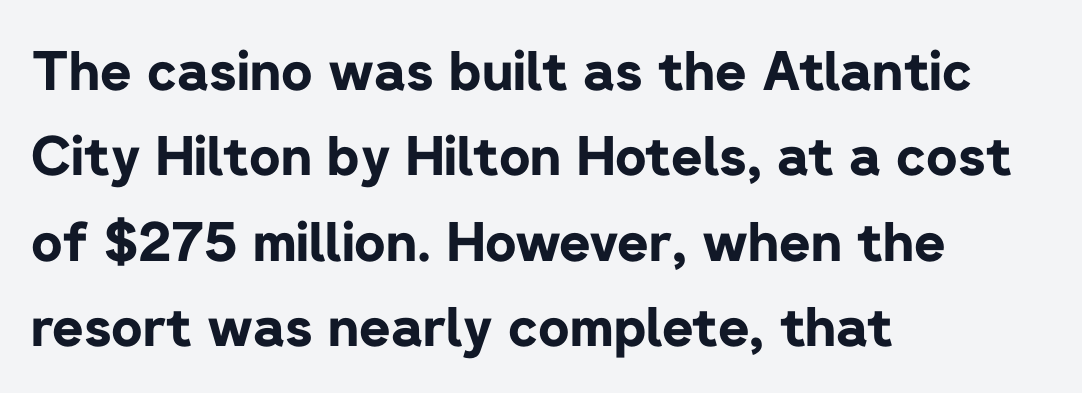
The image shows 54 px bold sans-serif type, upright; set left-aligned, normal line spacing (1.58x), normal letter spacing, not underlined; low stroke contrast and a medium x-height.
